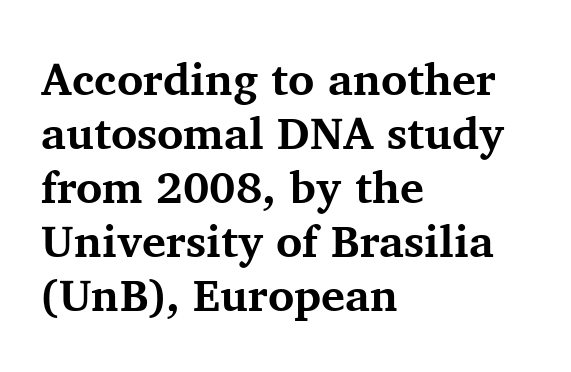
{"serif": "yes", "italic": "no", "bold": "yes", "weight": "bold", "width": "normal", "stroke_contrast": "medium", "x_height": "medium", "monospaced": "no", "underline": "no", "align": "left", "line_spacing_ratio": 1.2, "letter_spacing": "normal", "letter_spacing_em": 0.0, "glyph_px": 45}
